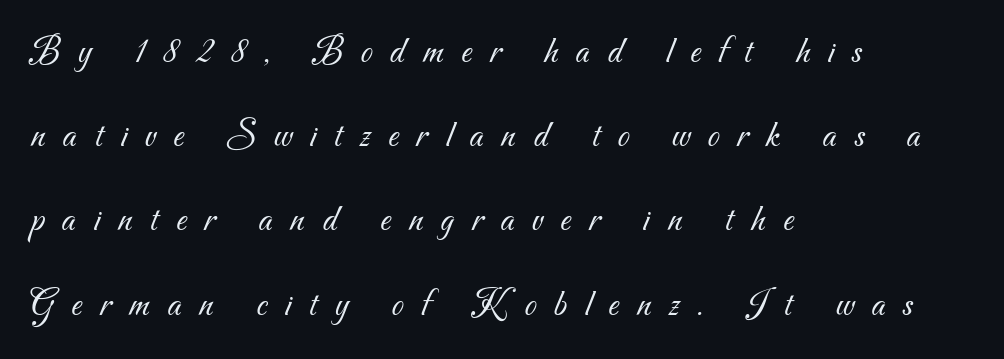
{"serif": "no", "bold": "no", "weight": "light", "width": "normal", "stroke_contrast": "medium", "x_height": "small", "monospaced": "no", "underline": "no", "align": "left", "line_spacing": "loose", "line_spacing_ratio": 2.16, "letter_spacing": "wide", "letter_spacing_em": 0.45, "glyph_px": 39}
